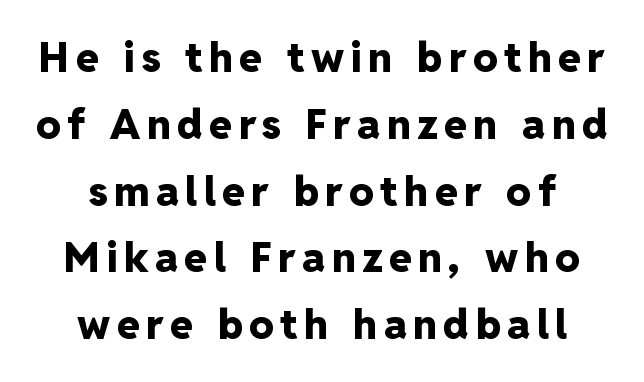
The image shows 41 px heavy sans-serif type, upright; set centered, normal line spacing (1.63x), not underlined; low stroke contrast and a medium x-height.
